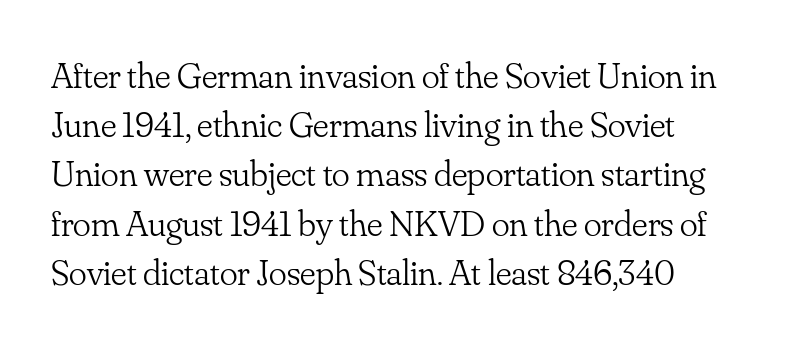
The image shows 37 px light serif type, upright; set normal line spacing (1.33x), normal letter spacing, not underlined; low stroke contrast and a small x-height.
